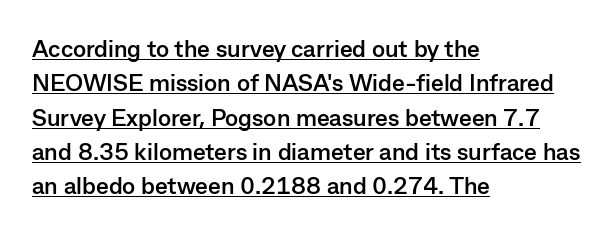
The image shows 24 px bold type, upright; set left-aligned, normal line spacing (1.43x), normal letter spacing, underlined.
